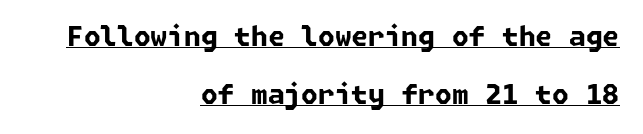
Q: Is the text bold? A: Yes.
Q: Is the text underlined? A: Yes.
Q: How is the paragraph aligned? A: Right-aligned.
Q: Is the spacing between letters normal or unusually wide? A: Normal.
Q: Is the spacing between lines tight, normal or loose? A: Loose.
